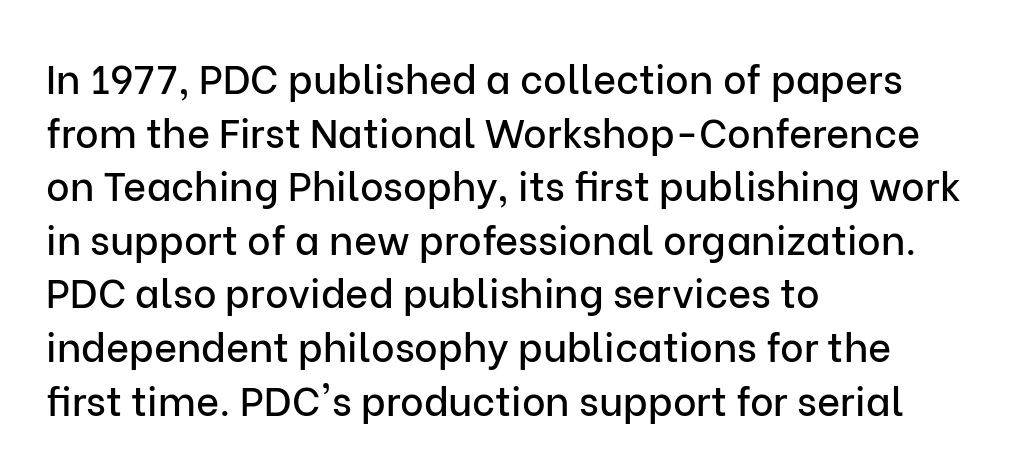
The image shows 40 px sans-serif type, upright; set left-aligned, normal line spacing (1.34x), normal letter spacing, not underlined; low stroke contrast and a medium x-height.
